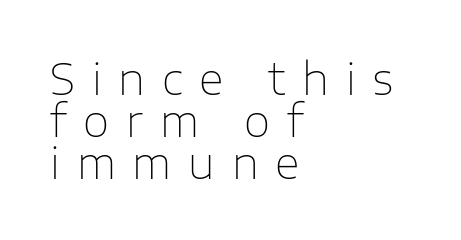
The image shows 43 px thin sans-serif type, upright; set left-aligned, tight line spacing (0.98x), unusually wide letter spacing (+0.39 em), not underlined; low stroke contrast and a medium x-height.
